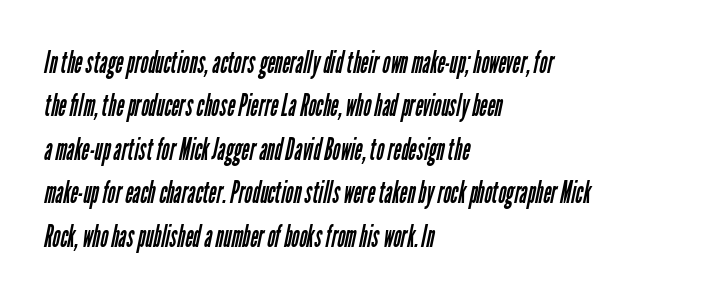
The image shows 30 px regular-weight, condensed sans-serif type; set left-aligned, normal line spacing (1.45x), normal letter spacing, not underlined; low stroke contrast and a medium x-height.
